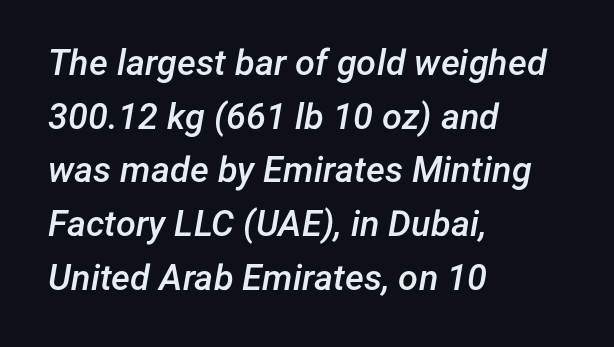
Typesetter's note: demi weight, one step under bold. The foot of each line stays bare and open. Does the lettering tilt? It does — this is italic. Nothing unusual about the tracking: characters are spaced as the font intends. Compared with a centered layout, this one pins lines to the left instead. Does the leading feel generous? No, just average.
